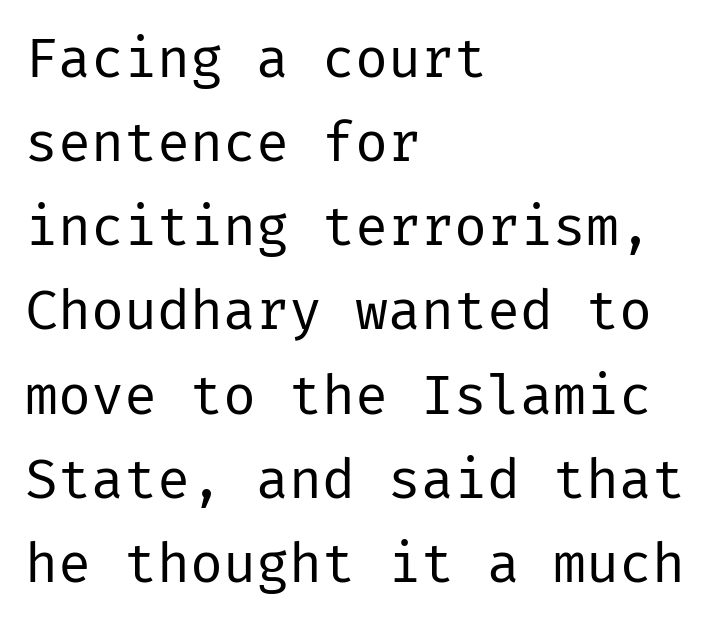
The image shows 55 px regular-weight sans-serif type, upright; set left-aligned, normal line spacing (1.53x), normal letter spacing, not underlined; low stroke contrast and a medium x-height.
